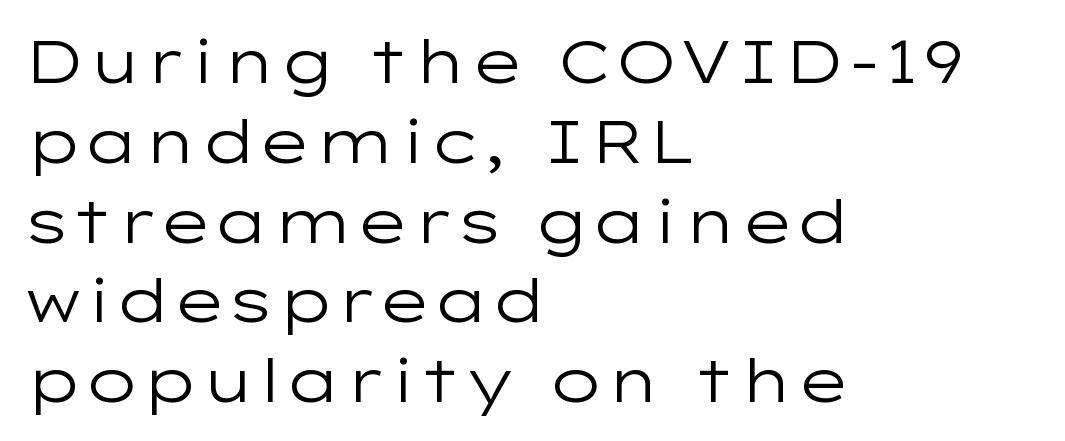
The image shows 60 px regular-weight, wide sans-serif type, upright; set left-aligned, normal line spacing (1.33x), normal letter spacing, not underlined; low stroke contrast and a medium x-height.
